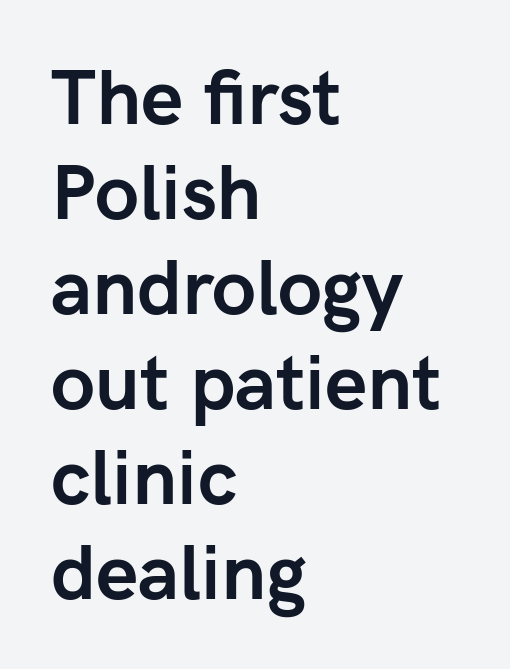
{"serif": "no", "italic": "no", "bold": "yes", "weight": "semibold", "width": "normal", "stroke_contrast": "low", "x_height": "medium", "monospaced": "no", "underline": "no", "align": "left", "line_spacing": "normal", "line_spacing_ratio": 1.25, "letter_spacing": "normal", "letter_spacing_em": 0.0, "glyph_px": 76}
